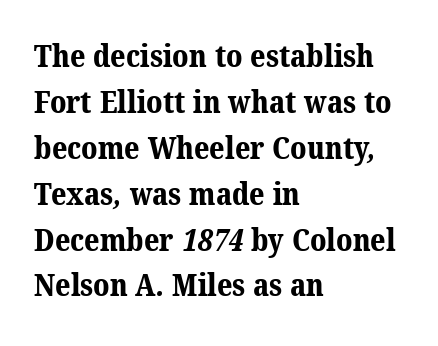
The image shows 30 px bold serif type; set left-aligned, normal line spacing (1.53x), normal letter spacing, not underlined; medium stroke contrast and a medium x-height.
